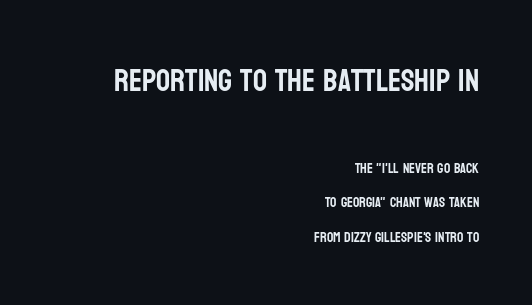
The image shows 31 px condensed sans-serif type, upright; set right-aligned, loose line spacing (2.48x), normal letter spacing, not underlined; the first (top) block is 2.21x larger; low stroke contrast and a large x-height.
